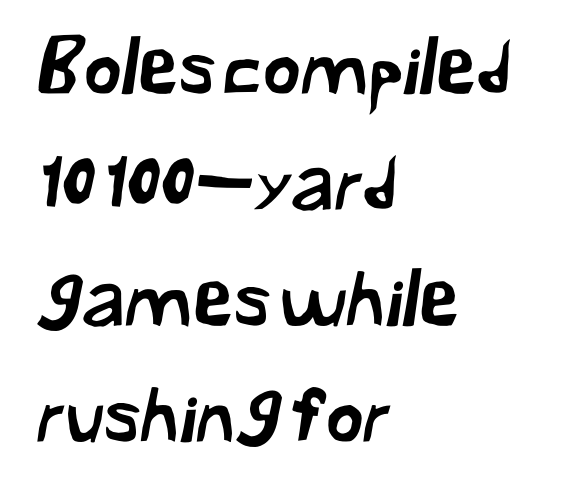
Q: Is the typeface a serif or a sans-serif typeface? A: Sans-serif.
Q: Is the text underlined? A: No.
Q: How is the paragraph aligned? A: Left-aligned.
Q: Is the spacing between letters normal or unusually wide? A: Normal.
Q: Is the spacing between lines tight, normal or loose? A: Normal.
Q: Width (condensed, normal, or wide)? A: Normal.
Q: Stroke contrast? A: Low.
Q: x-height? A: Medium.
Q: Monospaced? A: No.
